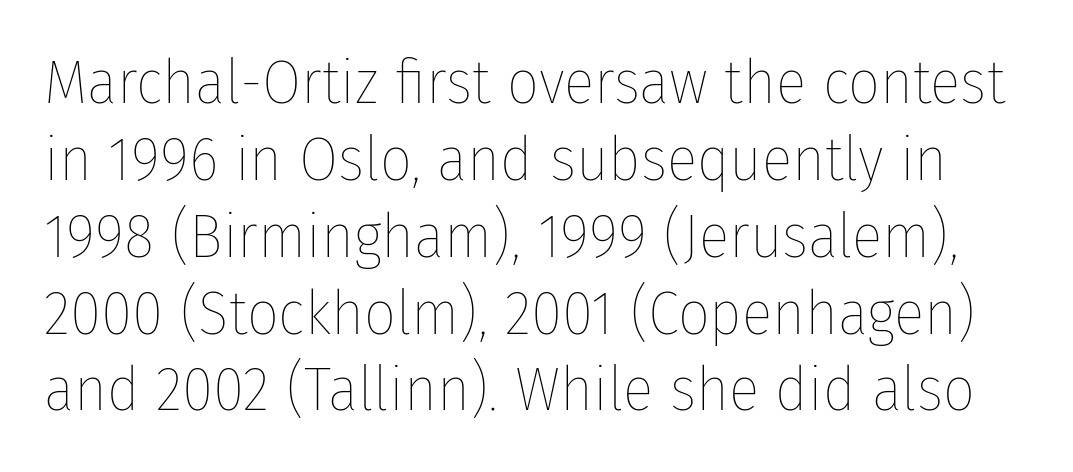
The image shows 63 px thin, condensed type, upright; set line spacing 1.22x, normal letter spacing, not underlined; low stroke contrast and a medium x-height.
